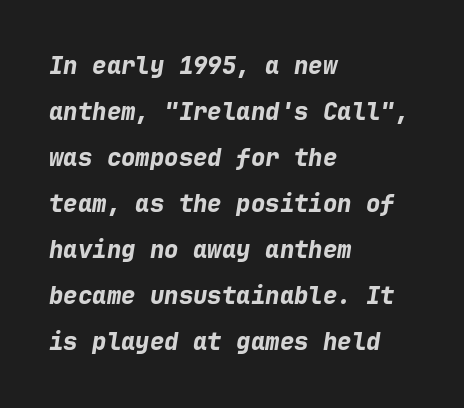
Q: Is the text bold? A: Yes.
Q: Is the text italic (slanted)? A: Yes, it leans right by about 9 degrees.
Q: Is the text underlined? A: No.
Q: How is the paragraph aligned? A: Left-aligned.
Q: Is the spacing between letters normal or unusually wide? A: Normal.
Q: Is the spacing between lines tight, normal or loose? A: Loose.
